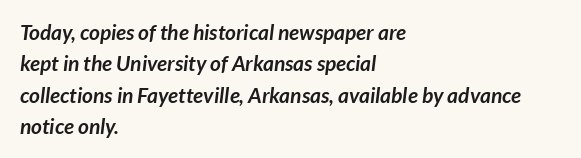
{"bold": "yes", "underline": "no", "align": "left", "line_spacing": "normal", "line_spacing_ratio": 1.49, "letter_spacing": "normal", "letter_spacing_em": 0.0, "glyph_px": 21}
